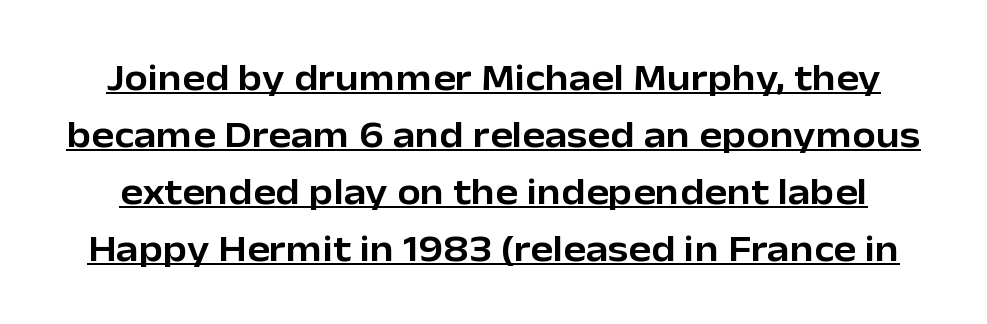
Each line of the rendering has a horizontal stroke beneath the glyphs. Unlike a traditional serif, this face leaves its strokes unadorned. What stands out about the letter spacing? Nothing — it is the standard amount. This block has exactly the height ordinary leading produces.
